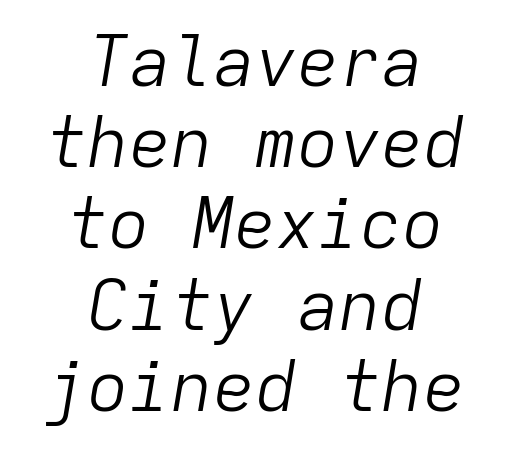
{"italic": "yes", "lean": "right", "slant_degrees": 9, "bold": "no", "weight": "light", "width": "normal", "stroke_contrast": "low", "x_height": "medium", "monospaced": "yes", "underline": "no", "align": "center", "line_spacing_ratio": 1.16, "letter_spacing": "normal", "letter_spacing_em": 0.0, "glyph_px": 70}
